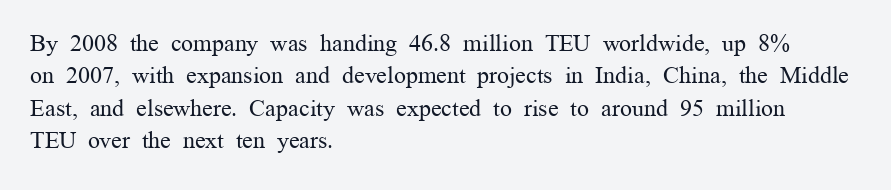
The typesetter chose a ragged-right arrangement here. In terms of letterspacing, this is plain default setting. Descenders hang freely into open space. A typesetter would call this leading conventional body-copy spacing. Stems and bowls with no extra thickness — not bold.
